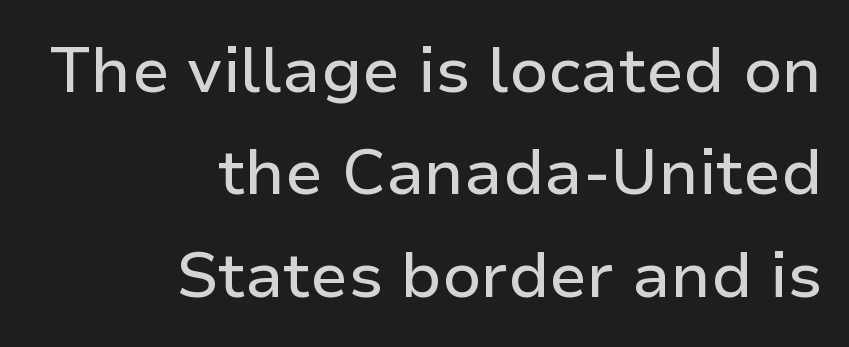
The image shows 64 px sans-serif type, upright; set right-aligned, normal line spacing (1.6x), normal letter spacing, not underlined; low stroke contrast and a medium x-height.
